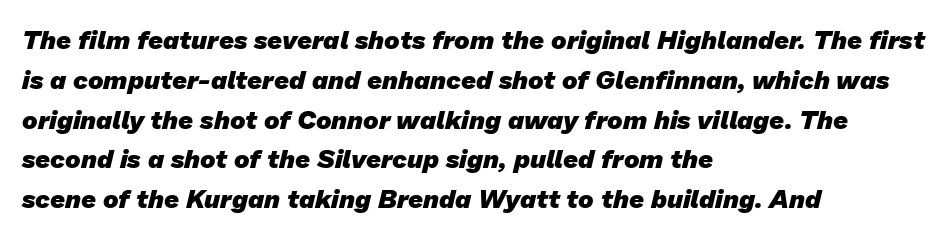
Q: Is the text bold? A: Yes.
Q: Is the text underlined? A: No.
Q: How is the paragraph aligned? A: Left-aligned.
Q: Is the spacing between letters normal or unusually wide? A: Normal.
Q: Is the spacing between lines tight, normal or loose? A: Normal.
